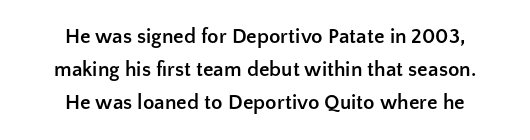
{"italic": "no", "bold": "yes", "underline": "no", "align": "center", "line_spacing": "normal", "line_spacing_ratio": 1.56, "letter_spacing": "normal", "letter_spacing_em": 0.0, "glyph_px": 21}
